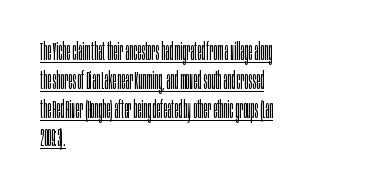
The type sits square on the baseline with zero lean. Nothing heavy about these letters — not bold at all. Notice how the passage keeps a crisp vertical edge on the left only. This rendering features underlined lettering.
